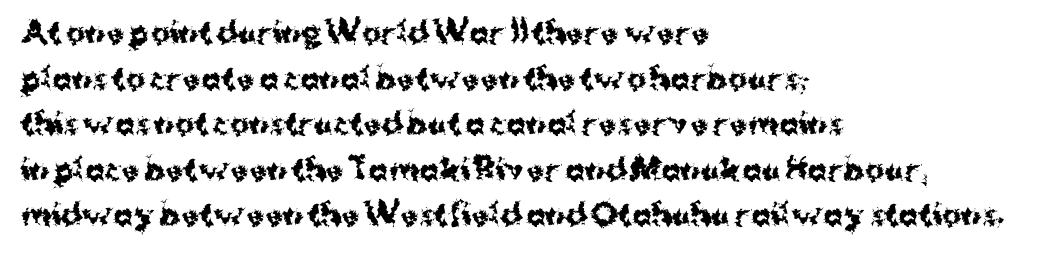
{"serif": "no", "italic": "no", "bold": "yes", "weight": "bold", "width": "normal", "stroke_contrast": "medium", "x_height": "medium", "monospaced": "no", "underline": "no", "align": "left", "line_spacing": "normal", "line_spacing_ratio": 1.57, "letter_spacing": "normal", "letter_spacing_em": 0.0, "glyph_px": 29}
